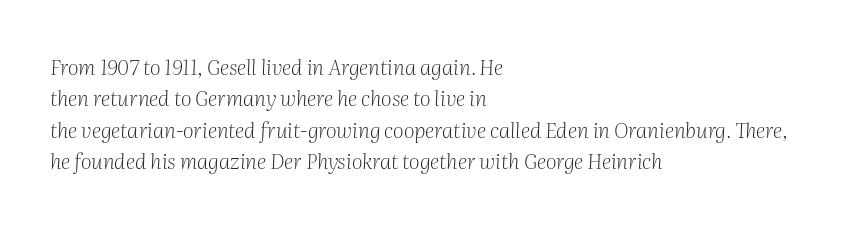
Is the block centered? No — it sits flush against the left margin. Weight: not bold — regular or lighter. Lines of text with bare space underneath. The type is set solid horizontally, with unmodified tracking. The rendering uses a moderate line-height, typical for paragraphs.
